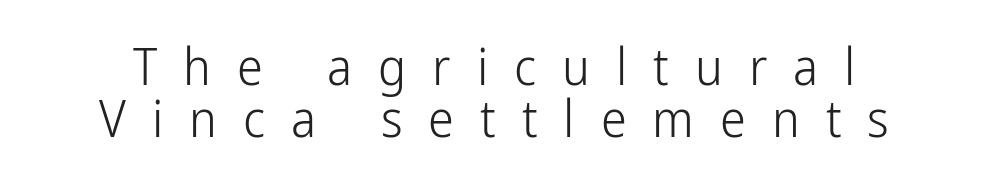
Only glyphs here, with clear space below each row. This rendering uses center alignment, leaving both contours irregular but symmetric. Rendered with straight, roman letterforms. The face used here is rendered with a markedly widened letterfit. The rendering shows plain stroke endings on the letterforms — a sans-serif design.
